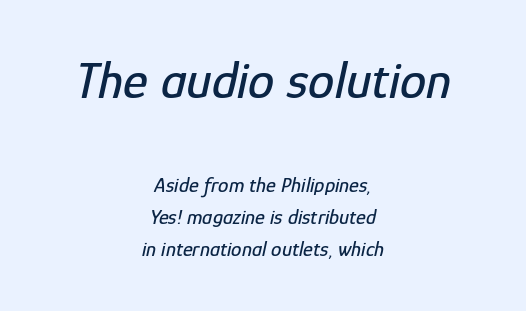
The image shows 53 px condensed type, italic (leaning right); set centered, normal line spacing (1.52x), normal letter spacing, not underlined; the first (top) block is 2.52x larger; low stroke contrast and a medium x-height.
